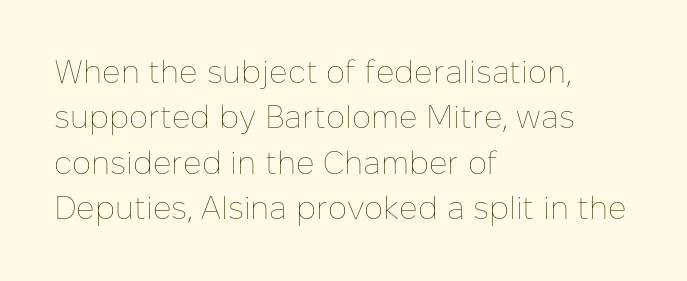
Q: Is the text bold? A: No.
Q: Is the text italic (slanted)? A: No, it is upright.
Q: Is the text underlined? A: No.
Q: How is the paragraph aligned? A: Left-aligned.
Q: Is the spacing between letters normal or unusually wide? A: Normal.
Q: Is the spacing between lines tight, normal or loose? A: Normal.
Q: Width (condensed, normal, or wide)? A: Normal.
Q: Stroke contrast? A: Low.
Q: x-height? A: Medium.
Q: Monospaced? A: No.
